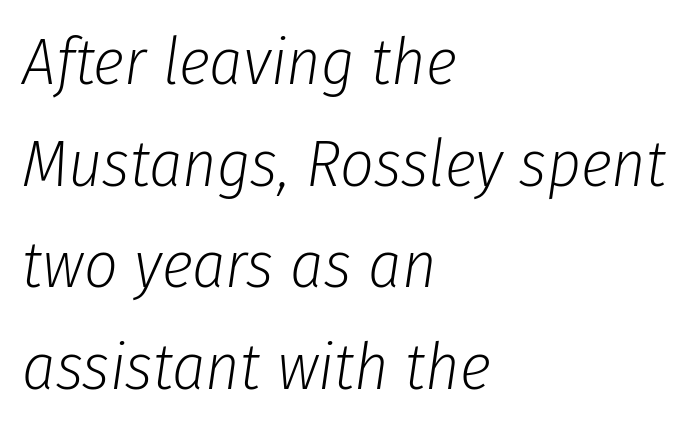
{"italic": "yes", "lean": "right", "slant_degrees": 8, "bold": "no", "weight": "light", "width": "condensed", "stroke_contrast": "low", "x_height": "medium", "monospaced": "no", "underline": "no", "align": "left", "line_spacing": "normal", "line_spacing_ratio": 1.54, "letter_spacing": "normal", "letter_spacing_em": 0.0, "glyph_px": 66}
